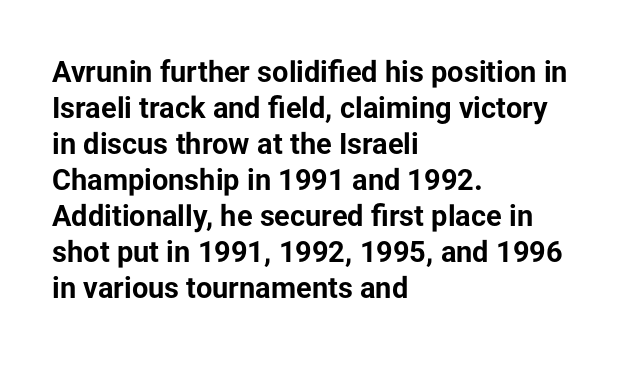
The image shows 29 px bold sans-serif type, upright; set left-aligned, line spacing 1.24x, normal letter spacing, not underlined; low stroke contrast and a medium x-height.
